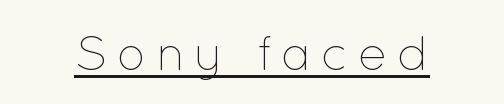
{"italic": "no", "bold": "no", "weight": "thin", "width": "normal", "stroke_contrast": "low", "x_height": "medium", "monospaced": "no", "underline": "yes", "glyph_px": 49}
